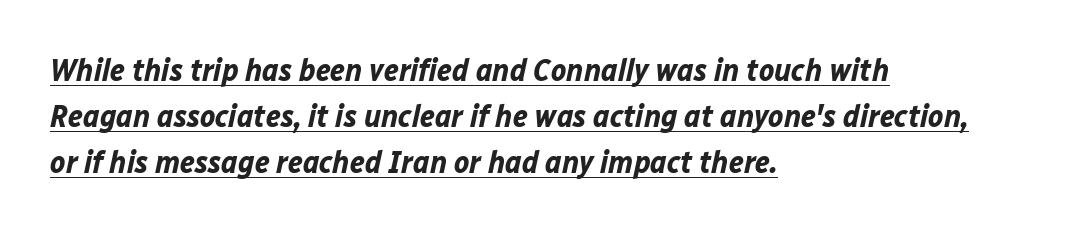
You can tell it's italic because the verticals aren't actually vertical. Casual observation: everything's shoved over to the left. This sample keeps an unexceptional amount of space between lines. Underline: present. Letter spacing: default.
